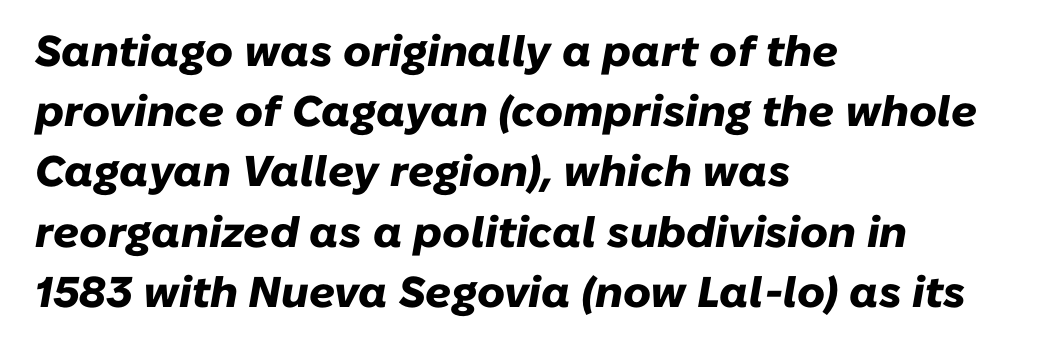
Every row of glyphs begins at an identical x-position on the left. The letters are slanted; this is an italic face. Looks like regular typesetting: each glyph gets only the width it needs. Typesetter's note: full bold, strokes at maximum text heaviness.
